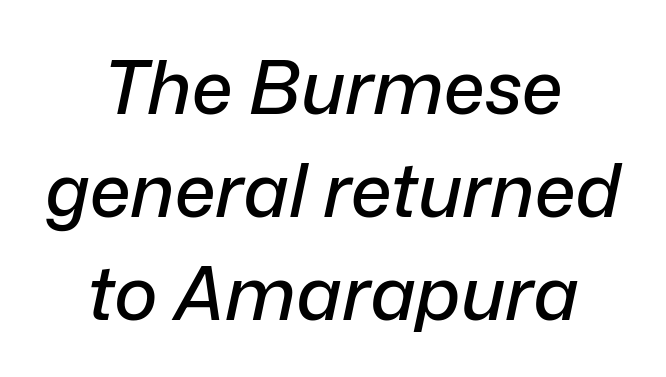
{"italic": "yes", "lean": "right", "slant_degrees": 12, "width": "normal", "stroke_contrast": "low", "x_height": "medium", "monospaced": "no", "underline": "no", "align": "center", "line_spacing": "normal", "line_spacing_ratio": 1.39, "letter_spacing": "normal", "letter_spacing_em": 0.0, "glyph_px": 74}
